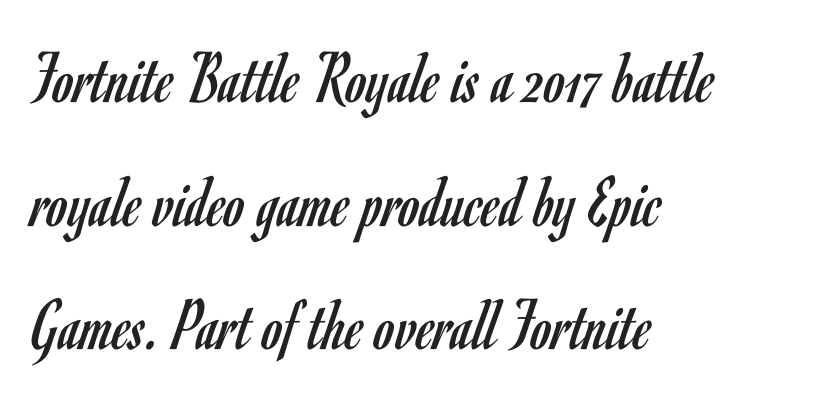
The image shows 75 px regular-weight, condensed sans-serif type; set left-aligned, normal line spacing (1.65x), normal letter spacing, not underlined; low stroke contrast and a small x-height.
